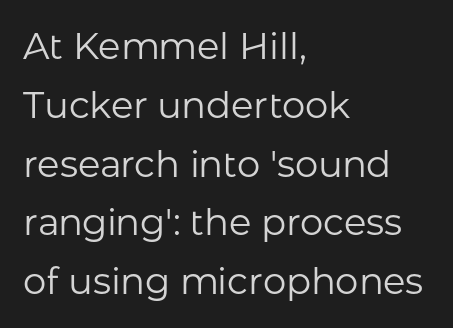
Q: Is the text bold? A: No.
Q: Is the text italic (slanted)? A: No, it is upright.
Q: Is the typeface a serif or a sans-serif typeface? A: Sans-serif.
Q: Is the text underlined? A: No.
Q: How is the paragraph aligned? A: Left-aligned.
Q: Is the spacing between letters normal or unusually wide? A: Normal.
Q: Is the spacing between lines tight, normal or loose? A: Normal.
Q: Width (condensed, normal, or wide)? A: Normal.
Q: Stroke contrast? A: Low.
Q: x-height? A: Medium.
Q: Monospaced? A: No.
